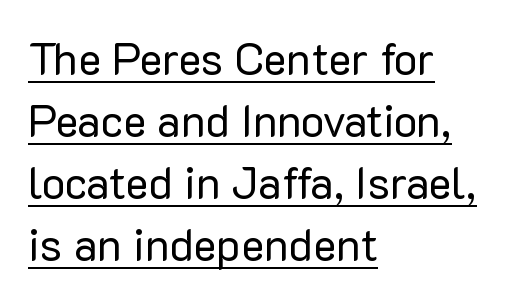
The image shows 44 px regular-weight sans-serif type, upright; set left-aligned, normal line spacing (1.41x), normal letter spacing, underlined; low stroke contrast and a medium x-height.
